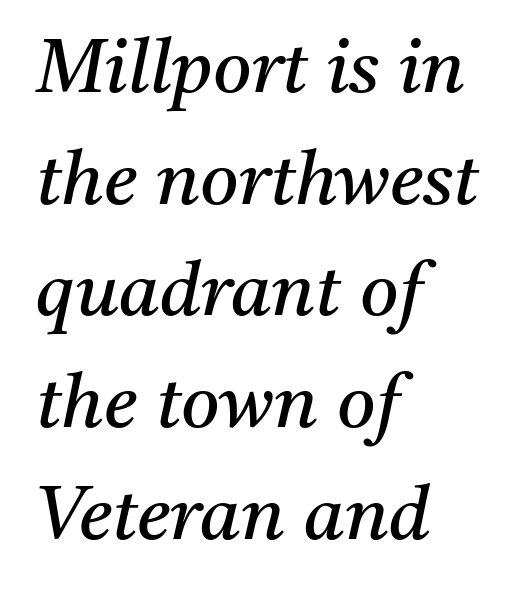
The image shows 74 px regular-weight serif type, italic (leaning right); set left-aligned, normal line spacing (1.51x), normal letter spacing, not underlined; medium stroke contrast and a medium x-height.
